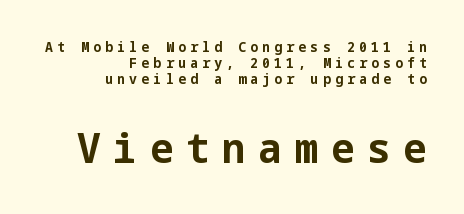
Q: Is the text bold? A: Yes.
Q: Is the text italic (slanted)? A: No, it is upright.
Q: Is the typeface a serif or a sans-serif typeface? A: Sans-serif.
Q: Is the text underlined? A: No.
Q: How is the paragraph aligned? A: Right-aligned.
Q: Is the spacing between letters normal or unusually wide? A: Unusually wide.
Q: Is the spacing between lines tight, normal or loose? A: Tight.
Q: Which block of text is set in a larger size, the first (top) or the second (bottom)? A: The second (bottom) one.
Q: Width (condensed, normal, or wide)? A: Normal.
Q: Stroke contrast? A: Low.
Q: x-height? A: Medium.
